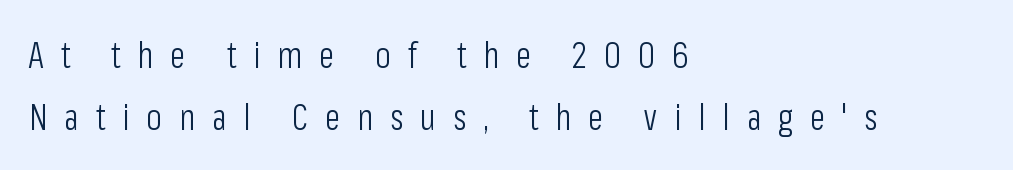
Q: Is the text bold? A: No.
Q: Is the text italic (slanted)? A: No, it is upright.
Q: Is the typeface a serif or a sans-serif typeface? A: Sans-serif.
Q: Is the text underlined? A: No.
Q: How is the paragraph aligned? A: Left-aligned.
Q: Is the spacing between letters normal or unusually wide? A: Unusually wide.
Q: Width (condensed, normal, or wide)? A: Condensed.
Q: Stroke contrast? A: Low.
Q: x-height? A: Medium.
Q: Monospaced? A: No.
